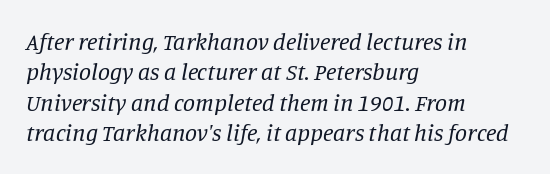
Q: Is the text bold? A: No.
Q: Is the text italic (slanted)? A: Yes, it leans right by about 11 degrees.
Q: Is the text underlined? A: No.
Q: How is the paragraph aligned? A: Left-aligned.
Q: Is the spacing between letters normal or unusually wide? A: Normal.
Q: Is the spacing between lines tight, normal or loose? A: Normal.
